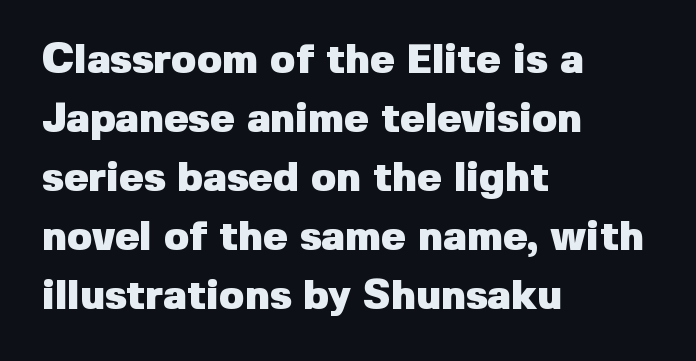
The image shows 41 px heavy sans-serif type, upright; set left-aligned, normal line spacing (1.44x), normal letter spacing, not underlined; low stroke contrast and a medium x-height.
